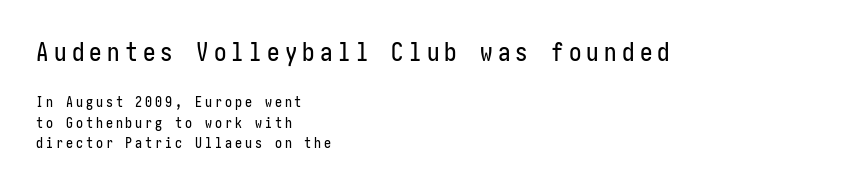
Q: Is the text italic (slanted)? A: No, it is upright.
Q: Is the text underlined? A: No.
Q: How is the paragraph aligned? A: Left-aligned.
Q: Is the spacing between letters normal or unusually wide? A: Unusually wide.
Q: Is the spacing between lines tight, normal or loose? A: Normal.
Q: Which block of text is set in a larger size, the first (top) or the second (bottom)? A: The first (top) one.
